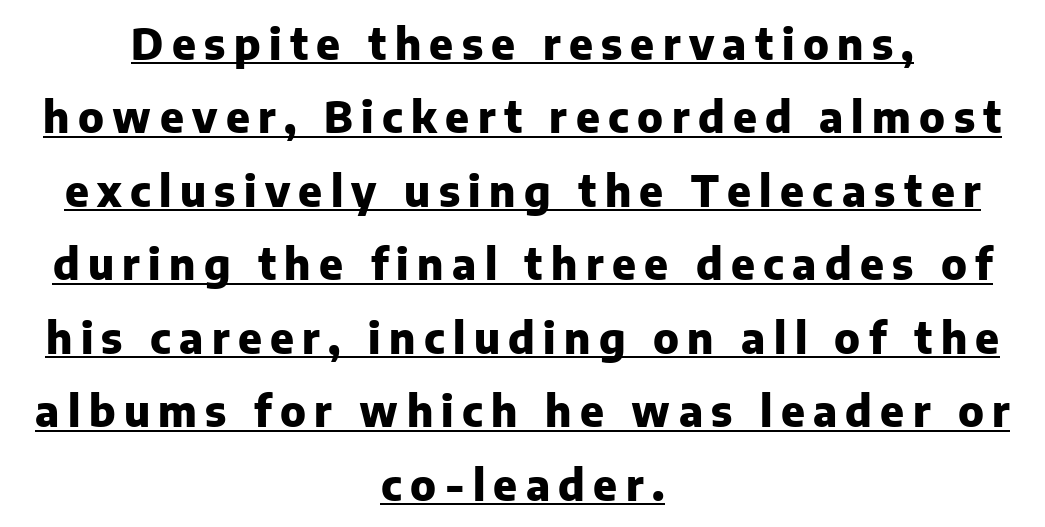
Q: Is the text bold? A: Yes.
Q: Is the text italic (slanted)? A: No, it is upright.
Q: Is the typeface a serif or a sans-serif typeface? A: Sans-serif.
Q: Is the text underlined? A: Yes.
Q: How is the paragraph aligned? A: Centered.
Q: Is the spacing between letters normal or unusually wide? A: Unusually wide.
Q: Width (condensed, normal, or wide)? A: Normal.
Q: Stroke contrast? A: Low.
Q: x-height? A: Medium.
Q: Monospaced? A: No.
